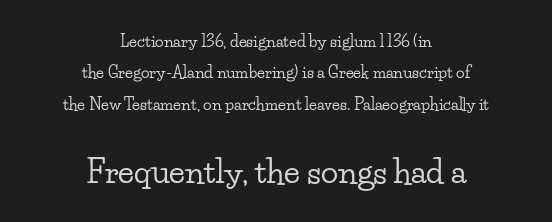
{"serif": "yes", "italic": "no", "width": "wide", "stroke_contrast": "low", "x_height": "small", "monospaced": "no", "underline": "no", "align": "center", "line_spacing": "loose", "line_spacing_ratio": 1.96, "letter_spacing": "normal", "letter_spacing_em": 0.0, "larger_block": "second", "size_ratio": 2.0, "glyph_px": 32}
